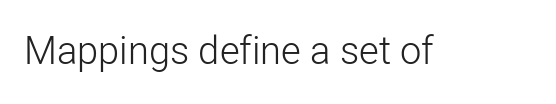
The image shows 38 px light sans-serif type, upright; set normal letter spacing, not underlined; low stroke contrast and a medium x-height.
